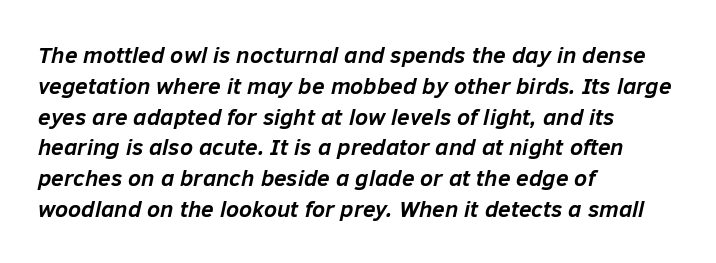
Reading down the block, your eye returns to a fixed left position each line. Slanted lettering throughout. Each word holds together tightly as a unit, with standard inter-letter gaps. Words float on clear page, feet unadorned. Whoever set this chose a conventional vertical rhythm. Typesetter's note: full bold, strokes at maximum text heaviness.
